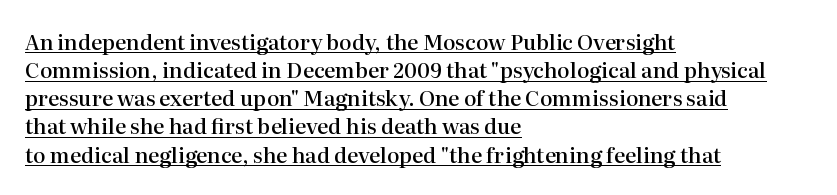
{"italic": "no", "bold": "semi", "underline": "yes", "align": "left", "line_spacing": "normal", "line_spacing_ratio": 1.34, "letter_spacing": "normal", "letter_spacing_em": 0.0, "glyph_px": 21}
